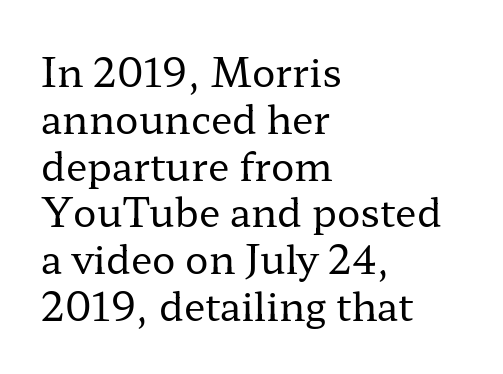
Is the type heavy? It reads as light-to-regular instead. What stands out about the letter spacing? Nothing — it is the standard amount. Spacing verdict: proportional, widths tailored to each character. Designer's note — italics off, roman on. These lines stack with their left ends in a neat column. The face used here is seriffed, in the tradition of book romans.
